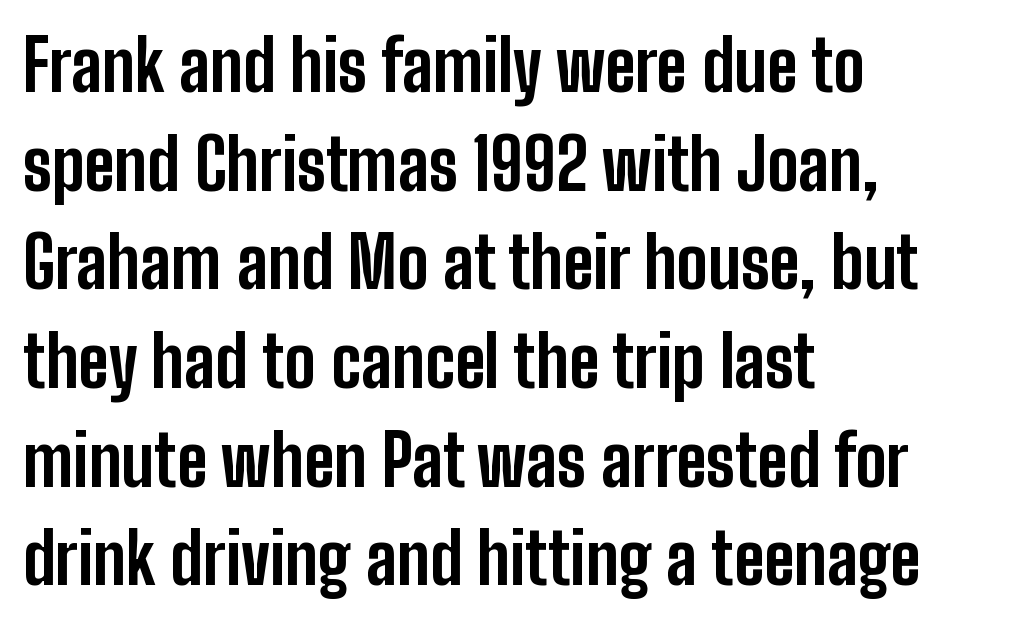
{"serif": "no", "italic": "no", "bold": "yes", "weight": "bold", "width": "condensed", "stroke_contrast": "low", "x_height": "medium", "monospaced": "no", "underline": "no", "align": "left", "line_spacing": "normal", "line_spacing_ratio": 1.41, "letter_spacing": "normal", "letter_spacing_em": 0.0, "glyph_px": 70}
